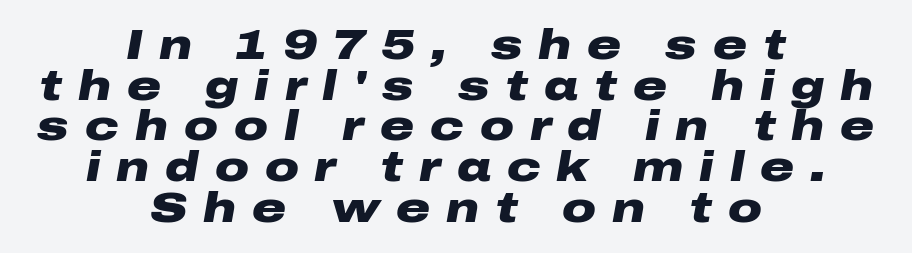
The image shows 42 px heavy, wide type, italic (leaning right); set centered, tight line spacing (0.97x), unusually wide letter spacing (+0.38 em), not underlined; low stroke contrast and a medium x-height.
